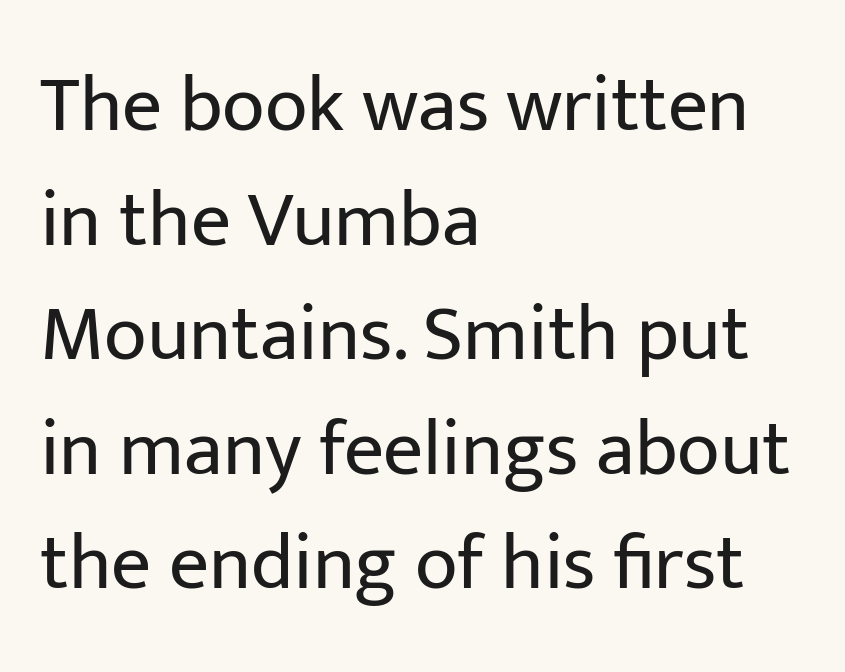
The gaps between neighbouring characters are ordinary and unremarkable. This is the regular roman posture of the typeface. Glance below the letters and you will spot only blank space. The passage shown is typeset with a sans-serif family. The cut favours lightness, reaching ordinary text weight at its darkest. Successive baselines arrive at the customary interval.
